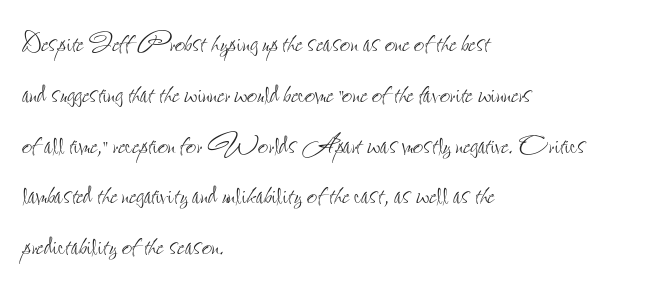
Q: Is the text bold? A: No.
Q: Is the text italic (slanted)? A: Yes.
Q: Is the text underlined? A: No.
Q: How is the paragraph aligned? A: Left-aligned.
Q: Is the spacing between letters normal or unusually wide? A: Normal.
Q: Is the spacing between lines tight, normal or loose? A: Normal.
Q: Width (condensed, normal, or wide)? A: Condensed.
Q: Stroke contrast? A: Low.
Q: x-height? A: Small.
Q: Monospaced? A: No.
